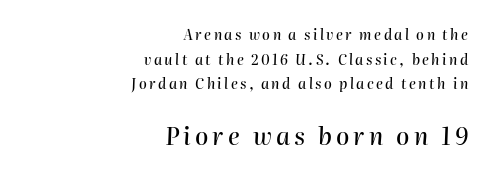
The image shows 24 px text type, italic (leaning right); set right-aligned, line spacing 1.76x, not underlined; the second (bottom) block is 1.71x larger.
